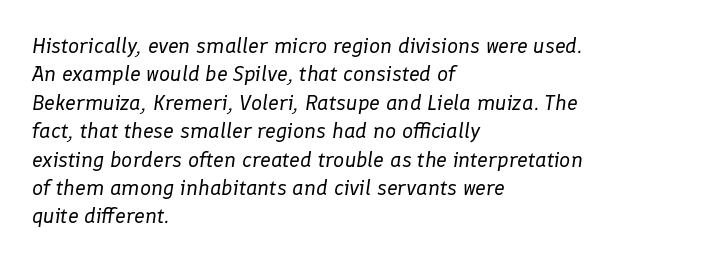
The paragraph has a hard left edge and a soft right edge. Beneath every word, the page is bare. The line texture is even and compact thanks to regular tracking. Interline gaps are of average width in this sample. Quick note: italic. Counters stay open thanks to moderate or lighter strokes.
